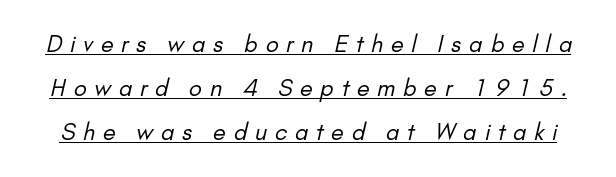
{"bold": "no", "underline": "yes", "line_spacing": "loose", "line_spacing_ratio": 1.92, "letter_spacing": "wide", "letter_spacing_em": 0.34, "glyph_px": 23}
